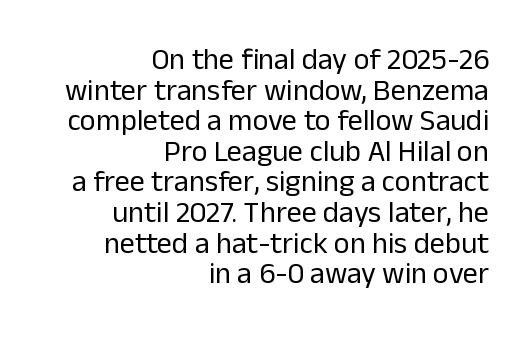
The typesetting does not lean heavy: it is not bold. The passage shown is typed in a proportional face where columns would drift. Vertical strokes here are truly vertical. The lines are packed closely together with very little leading. In terms of letterform style, serifs are entirely absent.
